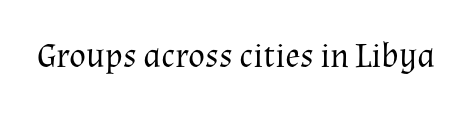
The image shows 35 px regular-weight serif type, upright; set normal letter spacing, not underlined; medium stroke contrast and a medium x-height.
